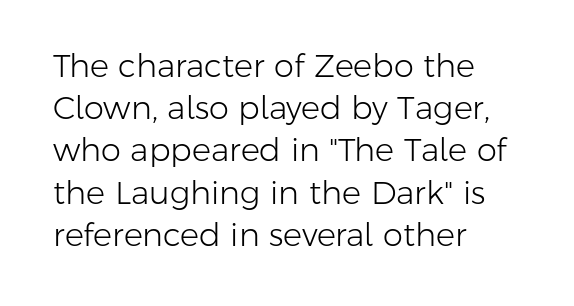
{"serif": "no", "italic": "no", "bold": "no", "weight": "light", "width": "normal", "stroke_contrast": "low", "x_height": "medium", "monospaced": "no", "underline": "no", "align": "left", "line_spacing": "normal", "line_spacing_ratio": 1.32, "letter_spacing": "normal", "letter_spacing_em": 0.0, "glyph_px": 32}
